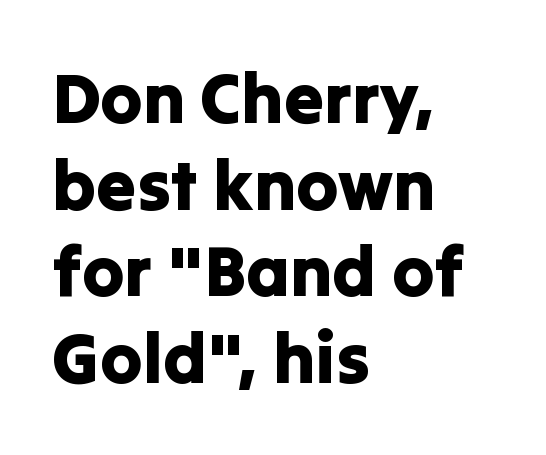
Casual observation: everything's shoved over to the left. Underline: absent. Note the varied advance widths — an 'i' is clearly narrower than an 'm'. Ascenders rise straight up at ninety degrees. Inter-character spacing is left at the font's built-in metrics.
